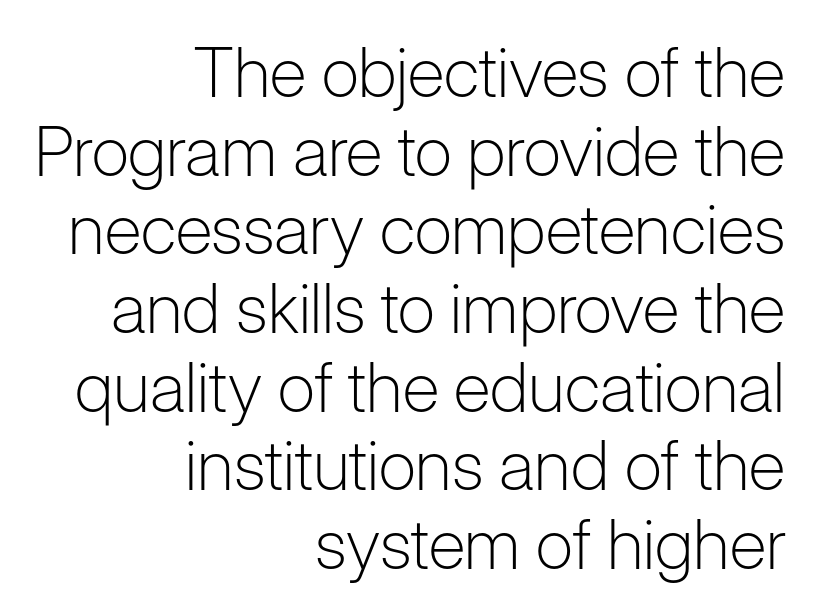
{"serif": "no", "italic": "no", "bold": "no", "weight": "light", "width": "normal", "stroke_contrast": "low", "x_height": "medium", "monospaced": "no", "underline": "no", "align": "right", "line_spacing": "tight", "line_spacing_ratio": 1.14, "letter_spacing": "normal", "letter_spacing_em": 0.0, "glyph_px": 69}
